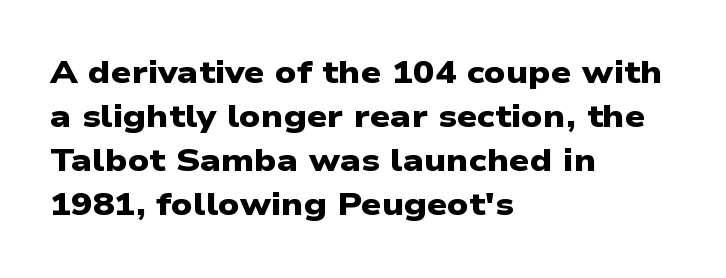
Q: Is the text bold? A: Yes.
Q: Is the typeface a serif or a sans-serif typeface? A: Sans-serif.
Q: Is the text underlined? A: No.
Q: How is the paragraph aligned? A: Left-aligned.
Q: Is the spacing between letters normal or unusually wide? A: Normal.
Q: Is the spacing between lines tight, normal or loose? A: Normal.
Q: Width (condensed, normal, or wide)? A: Wide.
Q: Stroke contrast? A: Low.
Q: x-height? A: Medium.
Q: Monospaced? A: No.
